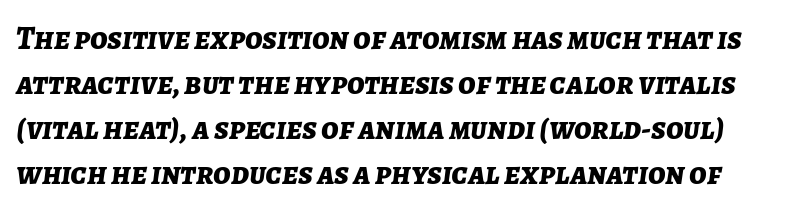
The rendering keeps characters at their native spacing. The face used here is proportionally spaced, like ordinary book or web type. This rendering features lettering with no underline. This sample keeps an unexceptional amount of space between lines.
